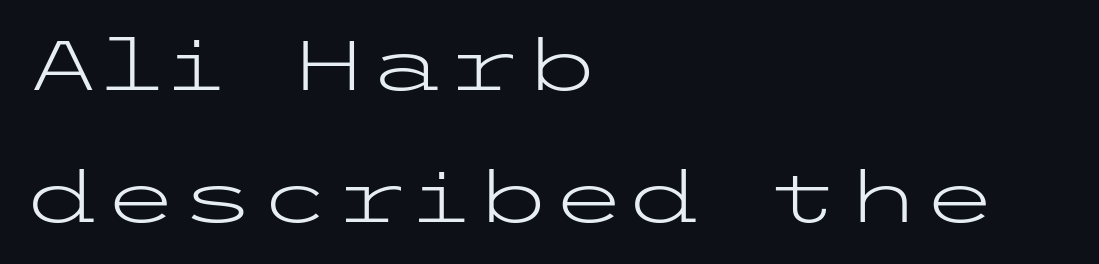
Q: Is the text bold? A: No.
Q: Is the text italic (slanted)? A: No, it is upright.
Q: Is the typeface a serif or a sans-serif typeface? A: Sans-serif.
Q: Is the text underlined? A: No.
Q: How is the paragraph aligned? A: Left-aligned.
Q: Is the spacing between letters normal or unusually wide? A: Normal.
Q: Width (condensed, normal, or wide)? A: Wide.
Q: Stroke contrast? A: Low.
Q: x-height? A: Medium.
